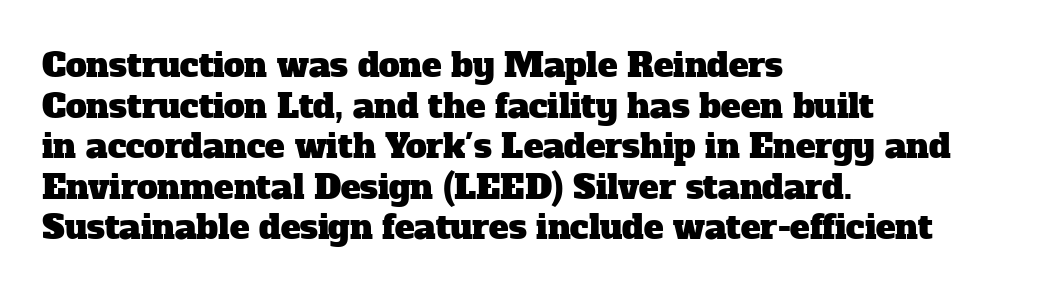
{"serif": "yes", "width": "normal", "stroke_contrast": "low", "x_height": "medium", "monospaced": "no", "underline": "no", "align": "left", "line_spacing_ratio": 1.23, "letter_spacing": "normal", "letter_spacing_em": 0.0, "glyph_px": 33}
